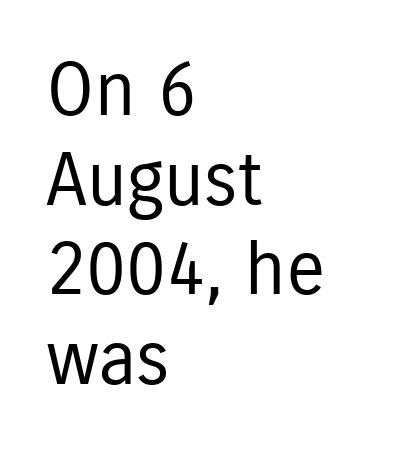
Q: Is the text bold? A: No.
Q: Is the text italic (slanted)? A: No, it is upright.
Q: Is the typeface a serif or a sans-serif typeface? A: Sans-serif.
Q: Is the text underlined? A: No.
Q: How is the paragraph aligned? A: Left-aligned.
Q: Is the spacing between letters normal or unusually wide? A: Normal.
Q: Width (condensed, normal, or wide)? A: Condensed.
Q: Stroke contrast? A: Low.
Q: x-height? A: Medium.
Q: Monospaced? A: No.
